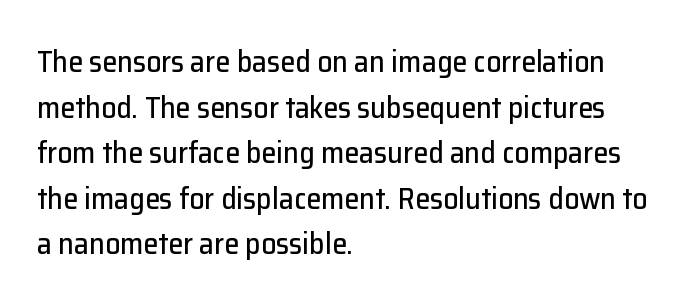
{"serif": "no", "italic": "no", "width": "normal", "stroke_contrast": "low", "x_height": "medium", "monospaced": "no", "underline": "no", "align": "left", "line_spacing": "normal", "line_spacing_ratio": 1.52, "letter_spacing": "normal", "letter_spacing_em": 0.0, "glyph_px": 30}
